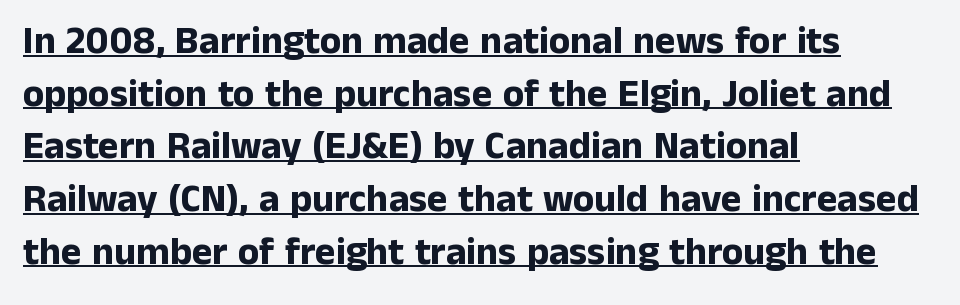
{"serif": "no", "italic": "no", "bold": "yes", "weight": "bold", "width": "normal", "stroke_contrast": "low", "x_height": "medium", "monospaced": "no", "underline": "yes", "align": "left", "line_spacing": "normal", "line_spacing_ratio": 1.35, "letter_spacing": "normal", "letter_spacing_em": 0.0, "glyph_px": 39}
